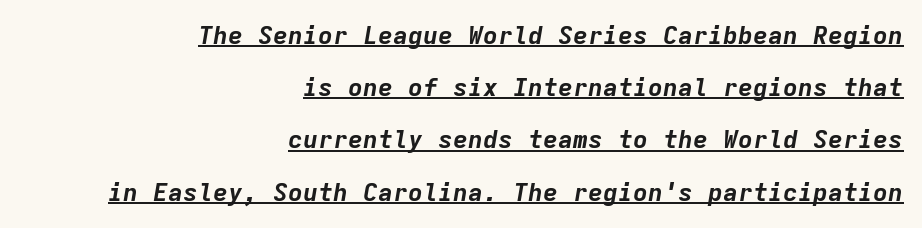
The paragraph shown leans on its right margin. When letters slant like this, we call the style italic. A full-strength bold gives these letters their thick strokes. The vertical gap from one line to the next is large. This rendering features underlined lettering. Tracking value appears to be zero — textbook default spacing.
